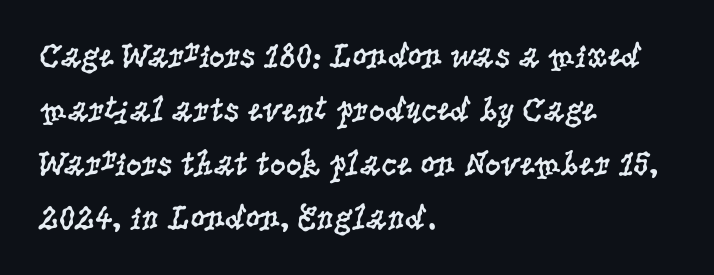
{"serif": "yes", "bold": "no", "weight": "regular", "width": "condensed", "stroke_contrast": "low", "x_height": "large", "monospaced": "no", "underline": "no", "align": "left", "line_spacing": "normal", "line_spacing_ratio": 1.54, "letter_spacing": "normal", "letter_spacing_em": 0.0, "glyph_px": 35}
